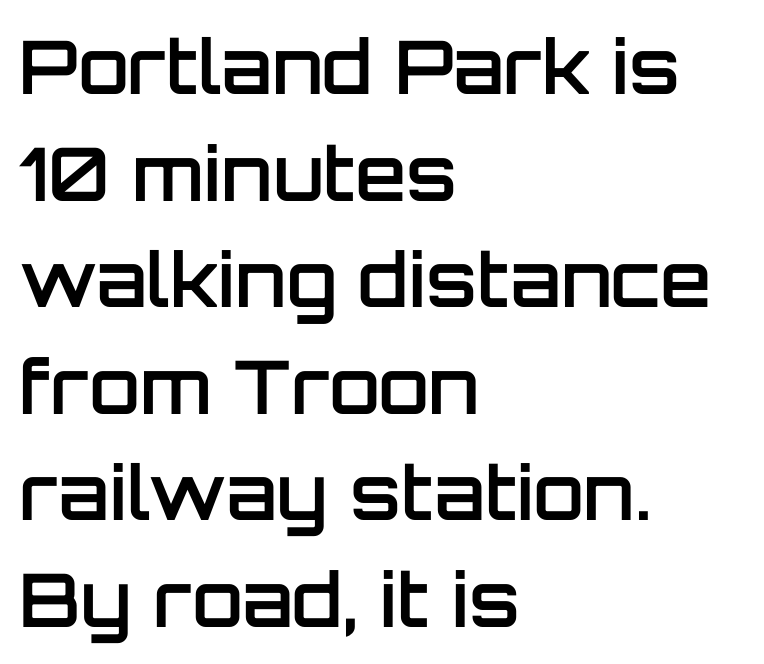
Think of a printed novel: that variable character pitch is what you see here. How heavy is the stroke? Medium-heavy — a semibold, shy of bold. The rag falls on the right side of this text block. The letters carry no serifs — their stems end cleanly without finishing strokes.
